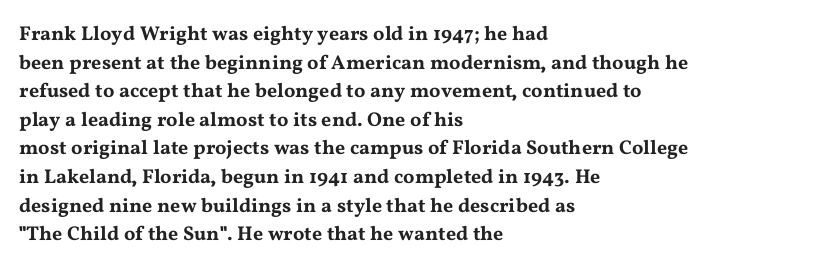
Every character sits straight up, as roman type does. The glyphs are unaccompanied by any horizontal stroke below them. Normally led — the rows are evenly, conventionally spaced. If you drew a ruler down the left edge, every line would touch it. The type is set solid horizontally, with unmodified tracking.
